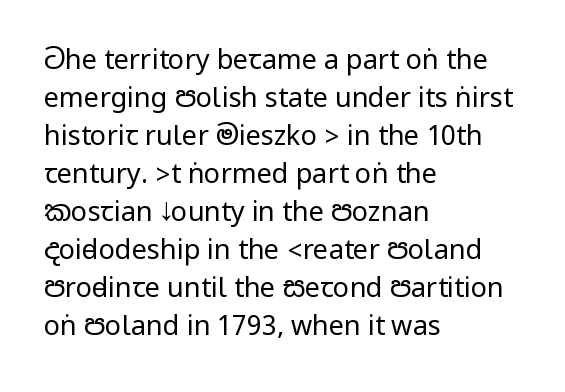
Q: Is the text bold? A: No.
Q: Is the text italic (slanted)? A: No, it is upright.
Q: Is the text underlined? A: No.
Q: How is the paragraph aligned? A: Left-aligned.
Q: Is the spacing between letters normal or unusually wide? A: Normal.
Q: Is the spacing between lines tight, normal or loose? A: Normal.
